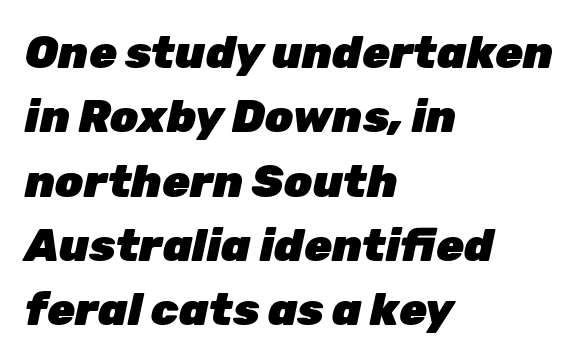
Standard letterfit; no display-style spreading of the glyphs. These lines were composed using italics. Here the designer chose a conventional face with non-uniform glyph widths. The foot of each line stays bare and open. Is the block centered? No — it sits flush against the left margin.
